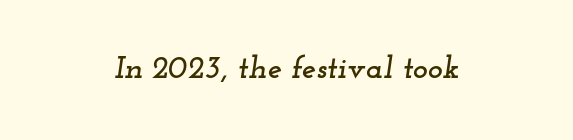
Words float on clear page, feet unadorned. Note the varied advance widths — an 'i' is clearly narrower than an 'm'. Honestly, the letter spacing is just normal — you wouldn't notice it. These lines stack symmetrically, like a column narrowing and widening about its center.
